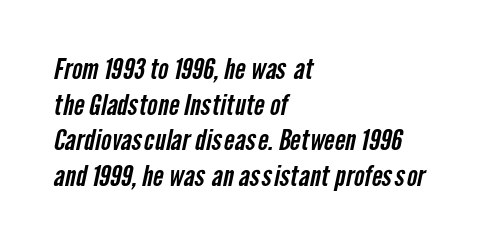
Is the letter spacing exaggerated? No — it looks like the ordinary default. Here the designer chose a conventional face with non-uniform glyph widths. The foot of each line stays bare and open. Is there much room between lines? A standard amount, neither cramped nor airy. Compared with a centered layout, this one pins lines to the left instead.
